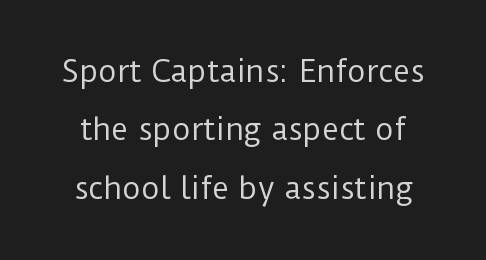
Q: Is the text bold? A: No.
Q: Is the text italic (slanted)? A: No, it is upright.
Q: Is the typeface a serif or a sans-serif typeface? A: Sans-serif.
Q: Is the text underlined? A: No.
Q: Is the spacing between letters normal or unusually wide? A: Normal.
Q: Is the spacing between lines tight, normal or loose? A: Loose.
Q: Width (condensed, normal, or wide)? A: Normal.
Q: Stroke contrast? A: Low.
Q: x-height? A: Medium.
Q: Monospaced? A: No.
